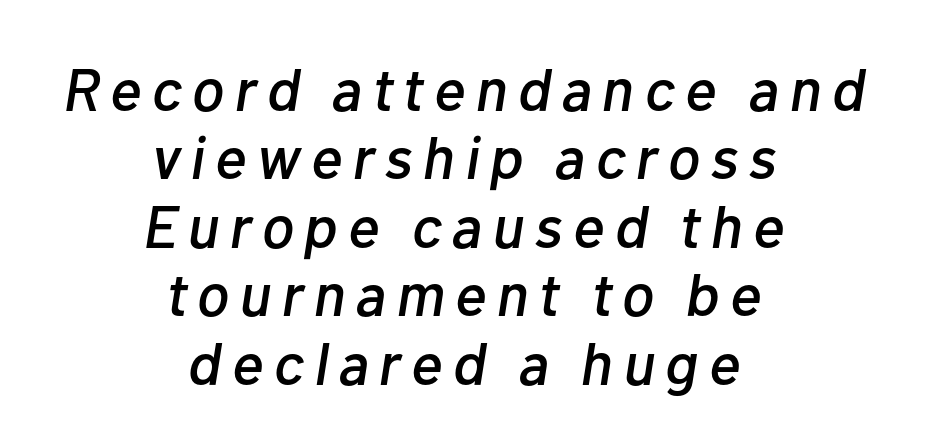
{"italic": "yes", "lean": "right", "slant_degrees": 10, "width": "normal", "stroke_contrast": "low", "x_height": "medium", "monospaced": "no", "underline": "no", "align": "center", "line_spacing": "tight", "line_spacing_ratio": 1.14, "glyph_px": 60}
